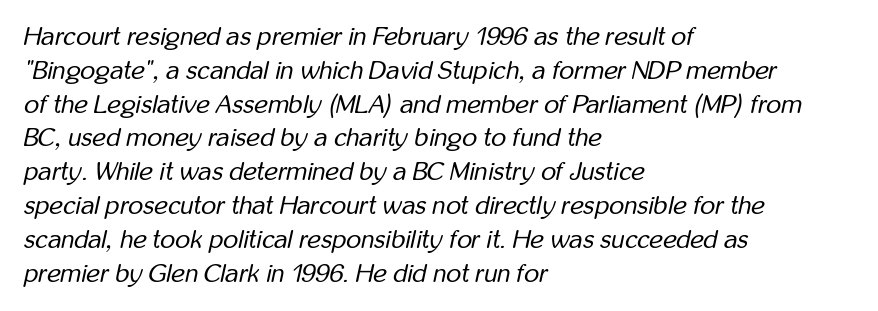
{"italic": "yes", "lean": "right", "slant_degrees": 12, "bold": "no", "underline": "no", "align": "left", "line_spacing": "normal", "line_spacing_ratio": 1.3, "letter_spacing": "normal", "letter_spacing_em": 0.0, "glyph_px": 26}
